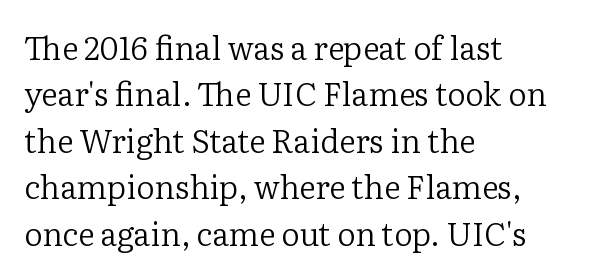
{"serif": "yes", "italic": "no", "bold": "no", "weight": "regular", "width": "normal", "stroke_contrast": "low", "x_height": "medium", "monospaced": "no", "underline": "no", "align": "left", "line_spacing": "normal", "line_spacing_ratio": 1.45, "letter_spacing": "normal", "letter_spacing_em": 0.0, "glyph_px": 32}
